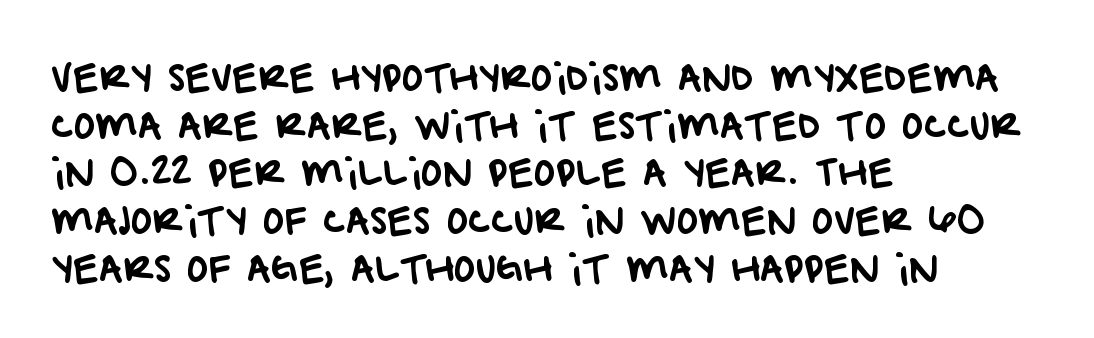
The image shows 37 px sans-serif type; set left-aligned, normal line spacing (1.29x), normal letter spacing, not underlined; low stroke contrast and a large x-height.
